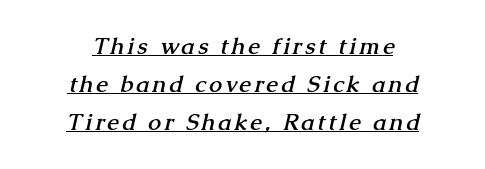
Regular leading. The lines in this sample share a center point and differ in where they start and stop. Has an underline been added? It has. A dark, heavy texture on the line: the type is bold.
